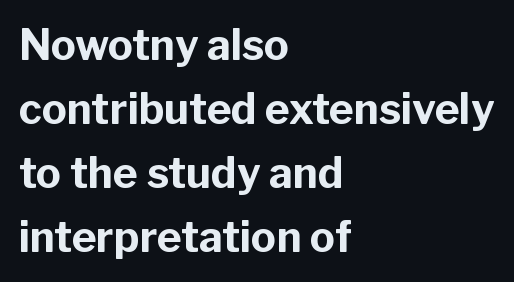
{"serif": "no", "italic": "no", "bold": "yes", "weight": "bold", "width": "normal", "stroke_contrast": "low", "x_height": "medium", "monospaced": "no", "underline": "no", "align": "left", "line_spacing": "normal", "line_spacing_ratio": 1.52, "letter_spacing": "normal", "letter_spacing_em": 0.0, "glyph_px": 42}
